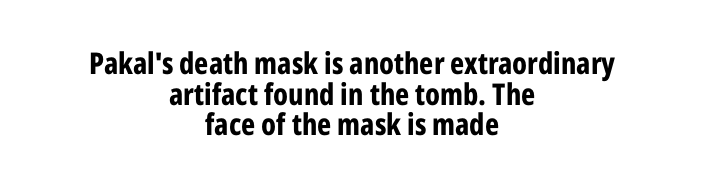
Default kerning and tracking; the words read as compact shapes. In terms of letterform style, serifs are entirely absent. Rendered with straight, roman letterforms. The paragraph has two soft edges and a firm central axis. Here the designer chose a conventional face with non-uniform glyph widths. Has an underline been added? It has not.
